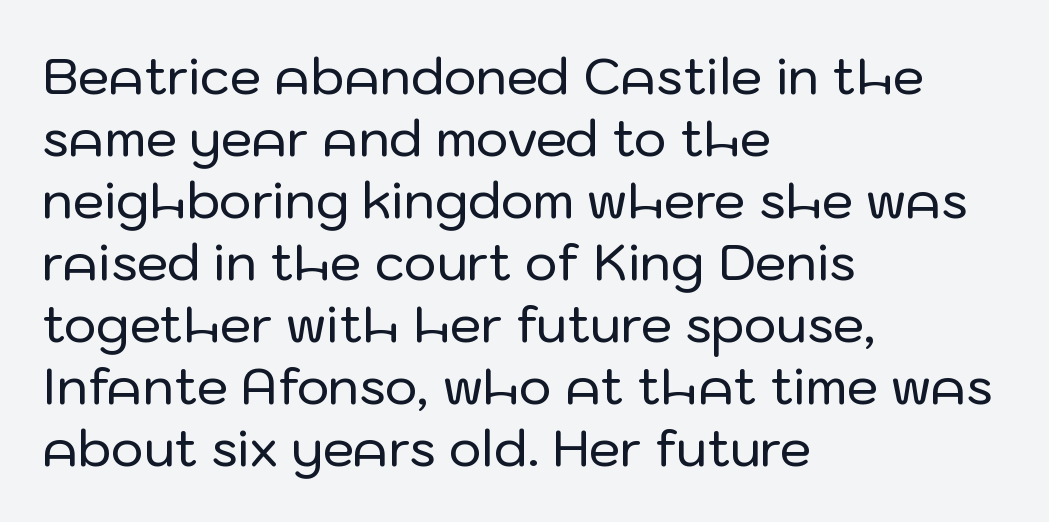
The letters carry no serifs — their stems end cleanly without finishing strokes. Looks like regular typesetting: each glyph gets only the width it needs. Each line starts at the same left margin while the right side varies. Quick note: underline off. The letters sit at their default tracking, neither squeezed nor spread. These lines were composed using upright roman letters.
